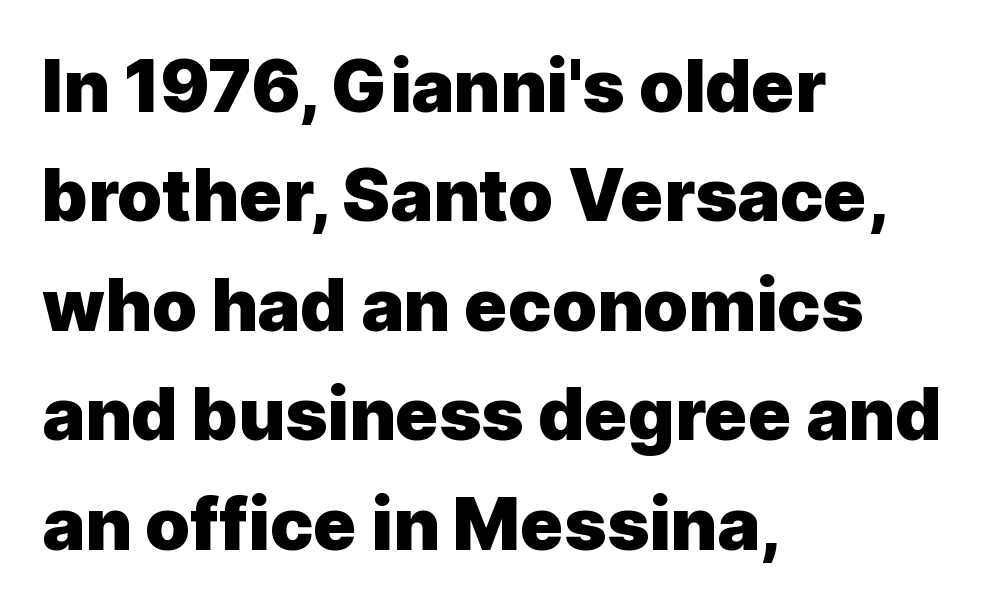
The image shows 72 px heavy sans-serif type, upright; set left-aligned, normal line spacing (1.52x), normal letter spacing, not underlined; a medium x-height.
